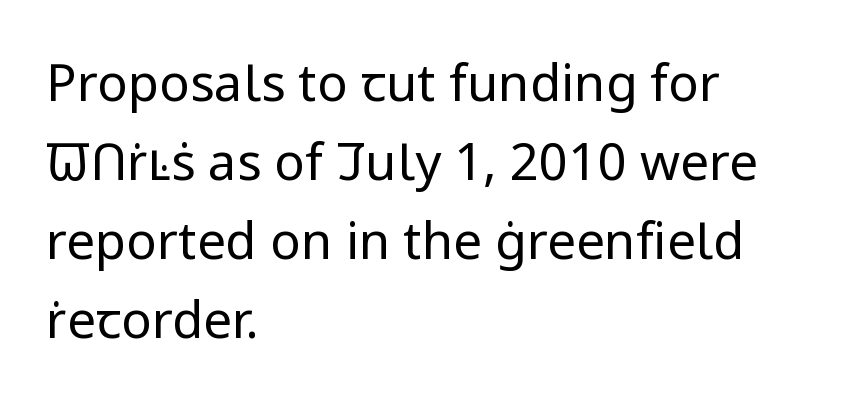
The image shows 51 px regular-weight sans-serif type, upright; set left-aligned, normal line spacing (1.55x), normal letter spacing, not underlined; low stroke contrast and a medium x-height.
